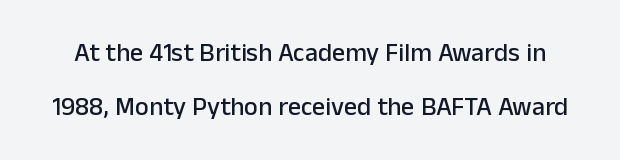
Does extra space separate the letters? No, they use regular spacing. Style check: upright. In terms of leading, this rendering errs on the spacious side. Plain, unruled lines of type.
